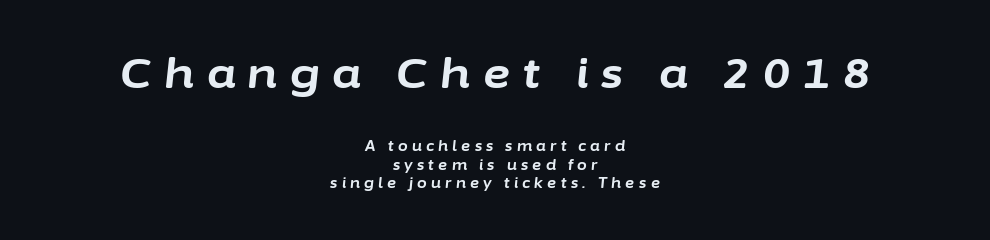
{"italic": "yes", "lean": "right", "slant_degrees": 6, "bold": "yes", "weight": "bold", "width": "normal", "stroke_contrast": "low", "x_height": "medium", "monospaced": "no", "underline": "no", "align": "center", "line_spacing": "normal", "line_spacing_ratio": 1.32, "letter_spacing": "wide", "letter_spacing_em": 0.31, "larger_block": "first", "size_ratio": 3.0, "glyph_px": 42}
